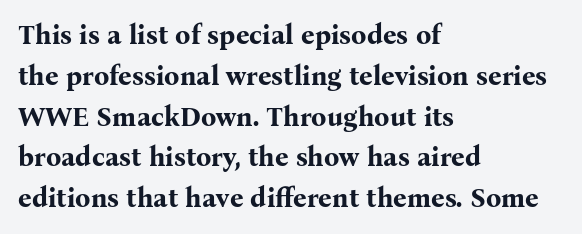
{"italic": "no", "bold": "yes", "underline": "no", "align": "left", "line_spacing": "normal", "line_spacing_ratio": 1.51, "letter_spacing": "normal", "letter_spacing_em": 0.0, "glyph_px": 27}
